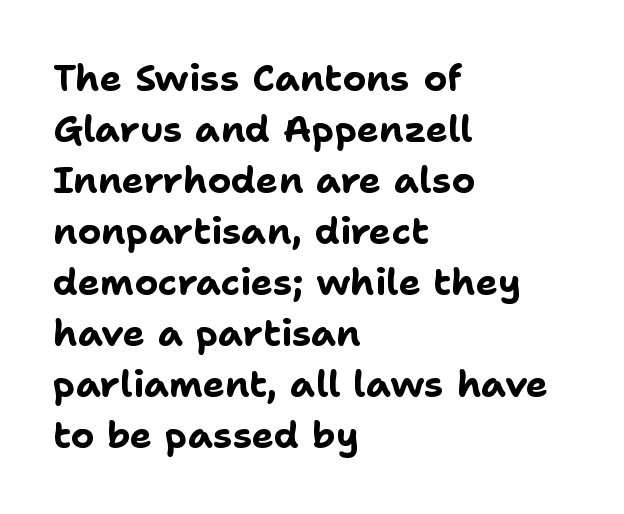
The image shows 37 px bold sans-serif type, upright; set left-aligned, normal line spacing (1.38x), normal letter spacing, not underlined; low stroke contrast and a medium x-height.
